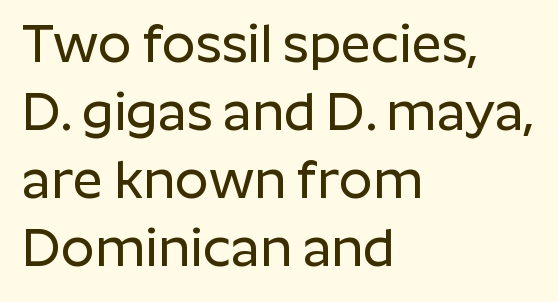
Short note: letters normally spaced. Is this a fixed-width face? No — the glyphs have proportional, varying widths. Every row of glyphs begins at an identical x-position on the left. The strip under each line holds only bare page. The block of text has a typical density, with ordinary space between rows.
